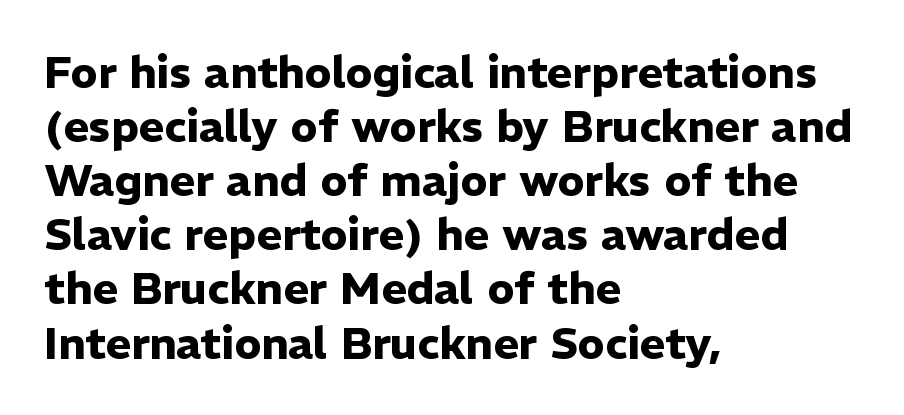
Q: Is the text bold? A: Yes.
Q: Is the text italic (slanted)? A: No, it is upright.
Q: Is the typeface a serif or a sans-serif typeface? A: Sans-serif.
Q: Is the text underlined? A: No.
Q: How is the paragraph aligned? A: Left-aligned.
Q: Is the spacing between letters normal or unusually wide? A: Normal.
Q: Width (condensed, normal, or wide)? A: Normal.
Q: Stroke contrast? A: Low.
Q: x-height? A: Medium.
Q: Monospaced? A: No.
